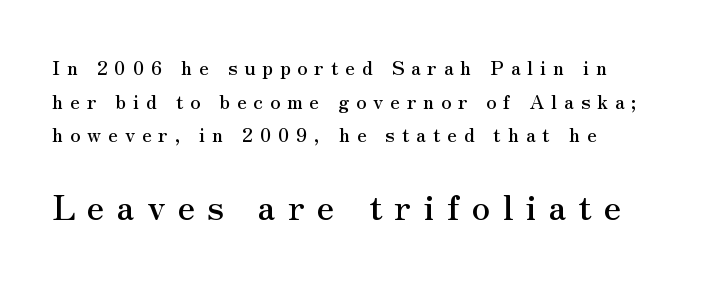
Q: Is the text italic (slanted)? A: No, it is upright.
Q: Is the typeface a serif or a sans-serif typeface? A: Serif.
Q: Is the text underlined? A: No.
Q: Is the spacing between letters normal or unusually wide? A: Unusually wide.
Q: Which block of text is set in a larger size, the first (top) or the second (bottom)? A: The second (bottom) one.
Q: Width (condensed, normal, or wide)? A: Normal.
Q: Stroke contrast? A: Medium.
Q: x-height? A: Small.
Q: Monospaced? A: No.
